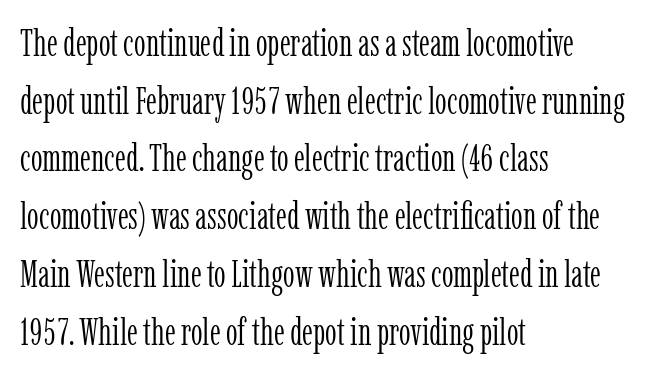
The image shows 37 px light, condensed serif type, upright; set left-aligned, normal line spacing (1.56x), normal letter spacing, not underlined; low stroke contrast and a medium x-height.
